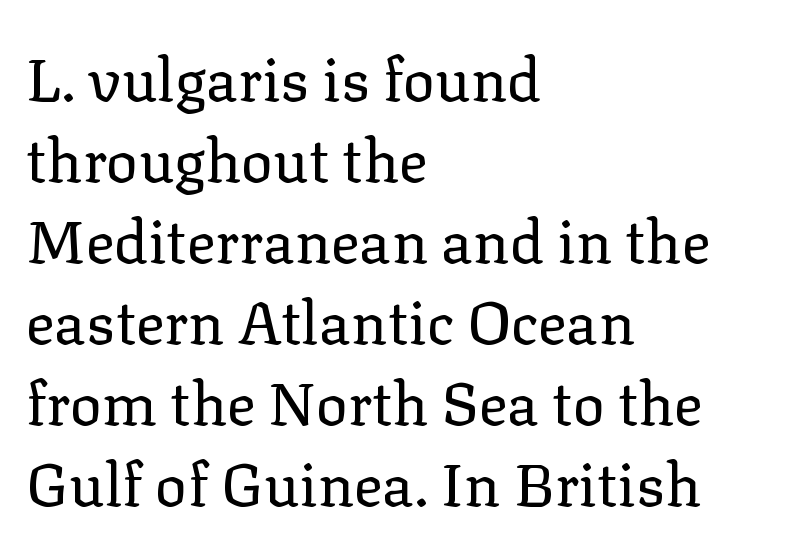
Q: Is the text bold? A: No.
Q: Is the text italic (slanted)? A: No, it is upright.
Q: Is the typeface a serif or a sans-serif typeface? A: Serif.
Q: Is the text underlined? A: No.
Q: How is the paragraph aligned? A: Left-aligned.
Q: Is the spacing between letters normal or unusually wide? A: Normal.
Q: Is the spacing between lines tight, normal or loose? A: Normal.
Q: Width (condensed, normal, or wide)? A: Normal.
Q: Stroke contrast? A: Low.
Q: x-height? A: Medium.
Q: Monospaced? A: No.
